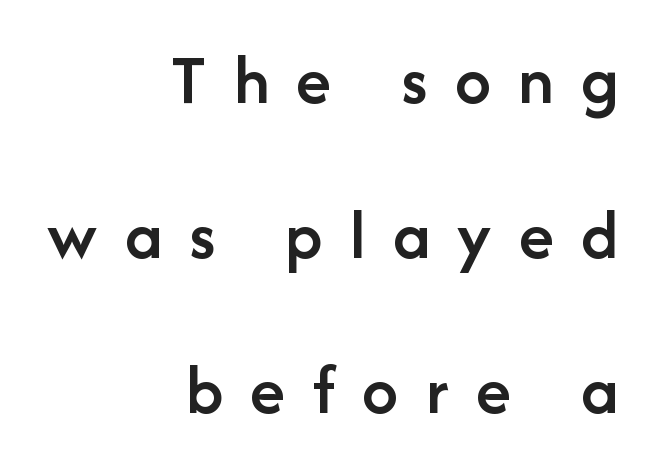
Q: Is the text bold? A: Semi-bold.
Q: Is the text italic (slanted)? A: No, it is upright.
Q: Is the typeface a serif or a sans-serif typeface? A: Sans-serif.
Q: Is the text underlined? A: No.
Q: How is the paragraph aligned? A: Right-aligned.
Q: Is the spacing between letters normal or unusually wide? A: Unusually wide.
Q: Is the spacing between lines tight, normal or loose? A: Loose.
Q: Width (condensed, normal, or wide)? A: Normal.
Q: Stroke contrast? A: Low.
Q: x-height? A: Medium.
Q: Monospaced? A: No.
